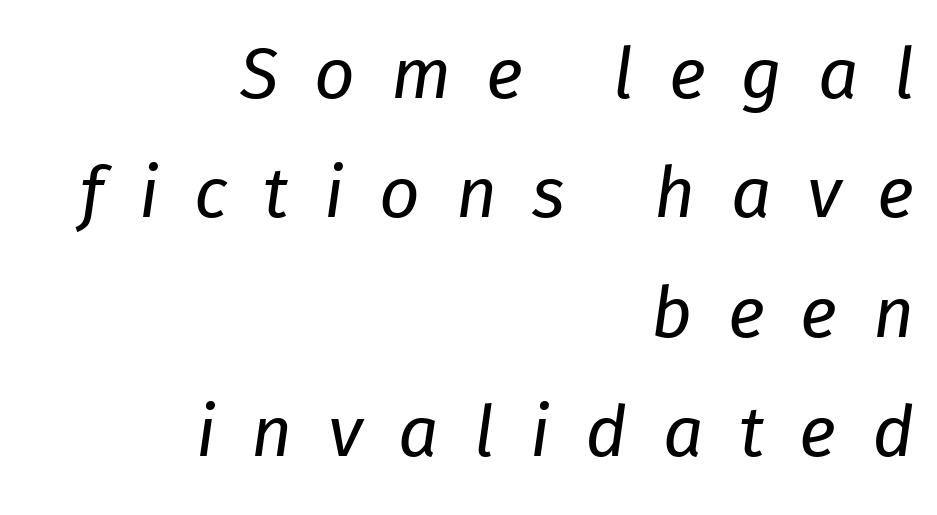
Q: Is the text bold? A: No.
Q: Is the text italic (slanted)? A: Yes, it leans right by about 8 degrees.
Q: Is the text underlined? A: No.
Q: How is the paragraph aligned? A: Right-aligned.
Q: Is the spacing between letters normal or unusually wide? A: Unusually wide.
Q: Is the spacing between lines tight, normal or loose? A: Normal.
Q: Width (condensed, normal, or wide)? A: Normal.
Q: Stroke contrast? A: Low.
Q: x-height? A: Medium.
Q: Monospaced? A: No.
